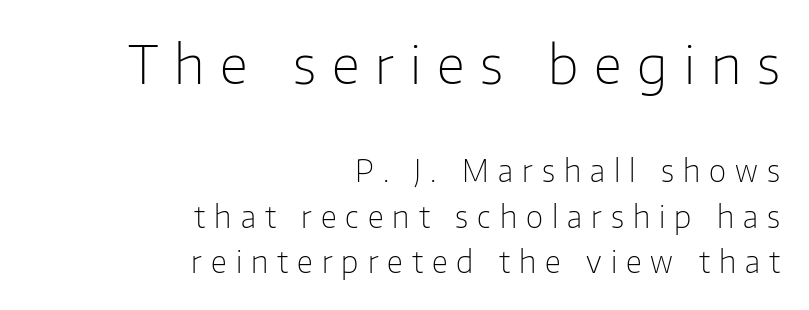
{"serif": "no", "italic": "no", "bold": "no", "weight": "light", "width": "normal", "stroke_contrast": "low", "x_height": "medium", "monospaced": "no", "underline": "no", "align": "right", "line_spacing": "normal", "line_spacing_ratio": 1.51, "letter_spacing": "wide", "letter_spacing_em": 0.3, "larger_block": "first", "size_ratio": 1.77, "glyph_px": 53}
